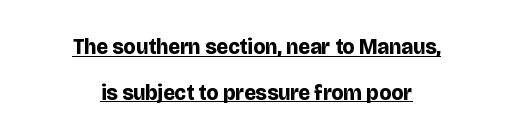
These lines are centered, leaving both edges ragged. If you measured baseline to baseline, you'd find a long distance. The typesetting leans heavy: a genuine bold. The sample's only ornament is a line tracing under the words. Upright lettering throughout. Words appear dense and cohesive because spacing is normal.
